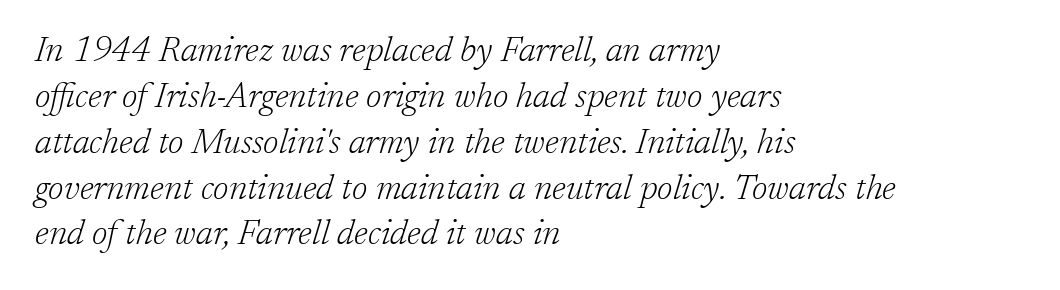
Q: Is the text bold? A: No.
Q: Is the text italic (slanted)? A: Yes, it leans right by about 17 degrees.
Q: Is the typeface a serif or a sans-serif typeface? A: Serif.
Q: Is the text underlined? A: No.
Q: How is the paragraph aligned? A: Left-aligned.
Q: Is the spacing between letters normal or unusually wide? A: Normal.
Q: Is the spacing between lines tight, normal or loose? A: Normal.
Q: Width (condensed, normal, or wide)? A: Normal.
Q: Stroke contrast? A: Low.
Q: x-height? A: Medium.
Q: Monospaced? A: No.
